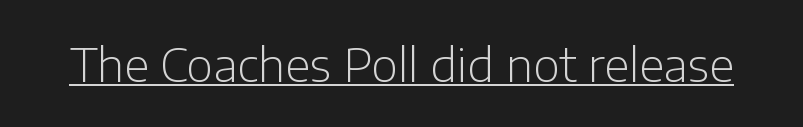
Is the stroke heavy? The answer is a plain regular-or-lighter. Note: no serifs on the glyphs. Every character sits straight up, as roman type does. You could not count columns in this text — the font is proportionally spaced. Every word sits above its own underline. The letters sit at their default tracking, neither squeezed nor spread.
